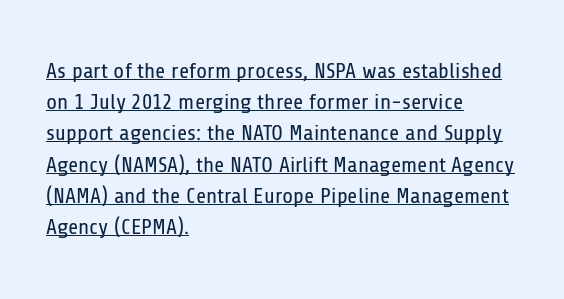
{"italic": "no", "bold": "no", "underline": "yes", "align": "left", "line_spacing": "normal", "line_spacing_ratio": 1.42, "letter_spacing": "normal", "letter_spacing_em": 0.0, "glyph_px": 22}
